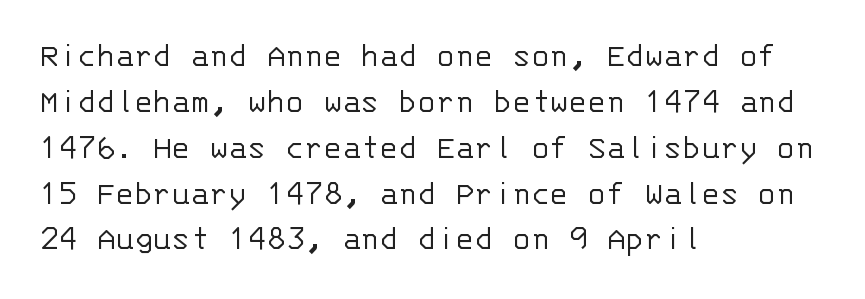
Q: Is the text bold? A: No.
Q: Is the text italic (slanted)? A: No, it is upright.
Q: Is the typeface a serif or a sans-serif typeface? A: Sans-serif.
Q: Is the text underlined? A: No.
Q: How is the paragraph aligned? A: Left-aligned.
Q: Is the spacing between letters normal or unusually wide? A: Normal.
Q: Is the spacing between lines tight, normal or loose? A: Normal.
Q: Width (condensed, normal, or wide)? A: Normal.
Q: Stroke contrast? A: Low.
Q: x-height? A: Large.
Q: Monospaced? A: Yes.
